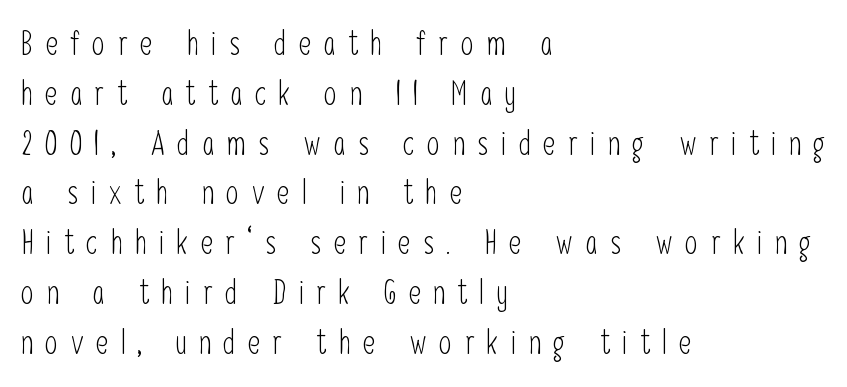
Q: Is the text bold? A: No.
Q: Is the text italic (slanted)? A: No, it is upright.
Q: Is the typeface a serif or a sans-serif typeface? A: Sans-serif.
Q: Is the text underlined? A: No.
Q: How is the paragraph aligned? A: Left-aligned.
Q: Is the spacing between letters normal or unusually wide? A: Unusually wide.
Q: Is the spacing between lines tight, normal or loose? A: Normal.
Q: Width (condensed, normal, or wide)? A: Condensed.
Q: Stroke contrast? A: Low.
Q: x-height? A: Medium.
Q: Monospaced? A: No.
